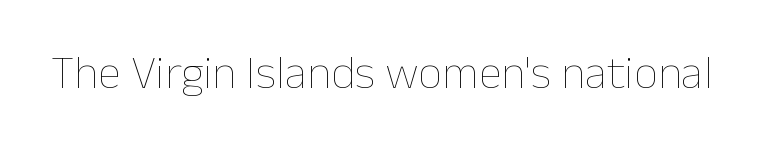
Q: Is the text bold? A: No.
Q: Is the text italic (slanted)? A: No, it is upright.
Q: Is the text underlined? A: No.
Q: Is the spacing between letters normal or unusually wide? A: Normal.
Q: Width (condensed, normal, or wide)? A: Normal.
Q: Stroke contrast? A: Low.
Q: x-height? A: Medium.
Q: Monospaced? A: No.
